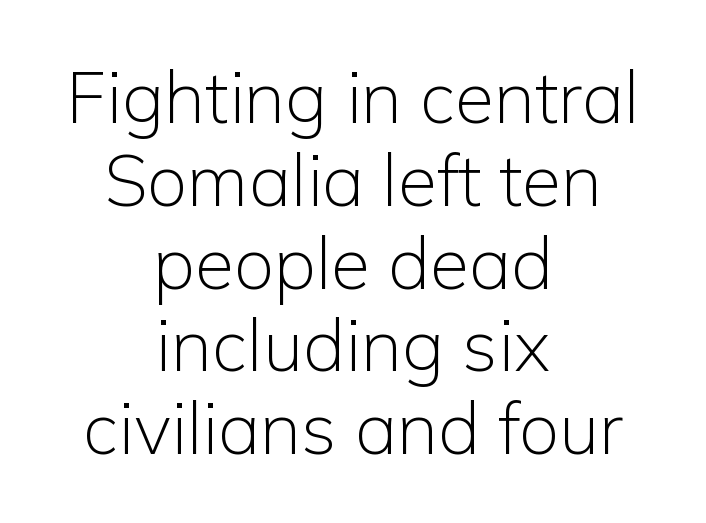
{"serif": "no", "italic": "no", "bold": "no", "weight": "light", "width": "normal", "stroke_contrast": "low", "x_height": "medium", "monospaced": "no", "underline": "no", "align": "center", "line_spacing": "tight", "line_spacing_ratio": 1.15, "letter_spacing": "normal", "letter_spacing_em": 0.0, "glyph_px": 72}
